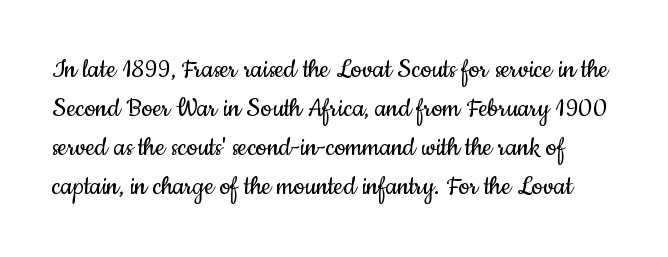
Q: Is the text bold? A: No.
Q: Is the text italic (slanted)? A: Yes.
Q: Is the typeface a serif or a sans-serif typeface? A: Sans-serif.
Q: Is the text underlined? A: No.
Q: Is the spacing between letters normal or unusually wide? A: Normal.
Q: Is the spacing between lines tight, normal or loose? A: Normal.
Q: Width (condensed, normal, or wide)? A: Condensed.
Q: Stroke contrast? A: Low.
Q: x-height? A: Small.
Q: Monospaced? A: No.
